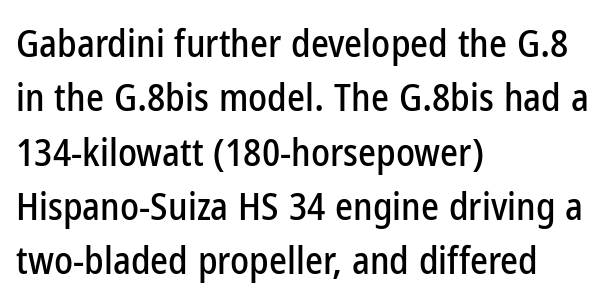
Q: Is the text italic (slanted)? A: No, it is upright.
Q: Is the typeface a serif or a sans-serif typeface? A: Sans-serif.
Q: Is the text underlined? A: No.
Q: How is the paragraph aligned? A: Left-aligned.
Q: Is the spacing between letters normal or unusually wide? A: Normal.
Q: Is the spacing between lines tight, normal or loose? A: Normal.
Q: Width (condensed, normal, or wide)? A: Condensed.
Q: Stroke contrast? A: Low.
Q: x-height? A: Medium.
Q: Monospaced? A: No.
